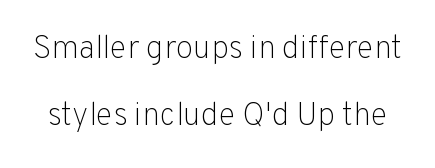
Q: Is the text bold? A: No.
Q: Is the text italic (slanted)? A: No, it is upright.
Q: Is the typeface a serif or a sans-serif typeface? A: Sans-serif.
Q: Is the text underlined? A: No.
Q: Is the spacing between letters normal or unusually wide? A: Normal.
Q: Is the spacing between lines tight, normal or loose? A: Loose.
Q: Width (condensed, normal, or wide)? A: Normal.
Q: Stroke contrast? A: Low.
Q: x-height? A: Medium.
Q: Monospaced? A: No.
